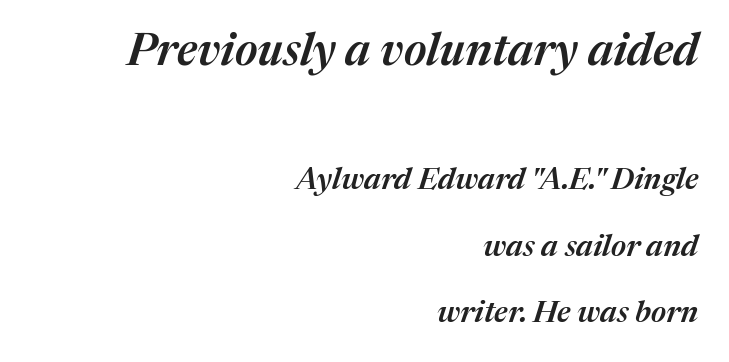
This is the in-between weight designers call semibold or demi. Size contrast runs from large at the top to small at the bottom. In CSS terms this would be text-align: right. Do the characters align in a grid? No, the font is proportional. Lines of text with bare space underneath.
